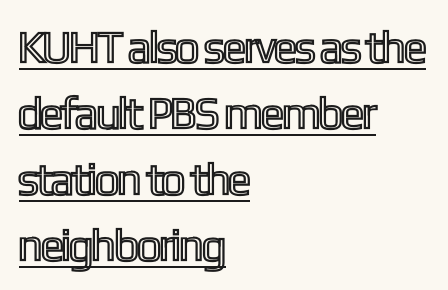
{"italic": "no", "width": "condensed", "x_height": "medium", "monospaced": "no", "underline": "yes", "align": "left", "line_spacing": "normal", "line_spacing_ratio": 1.47, "letter_spacing": "normal", "letter_spacing_em": 0.0, "glyph_px": 45}
